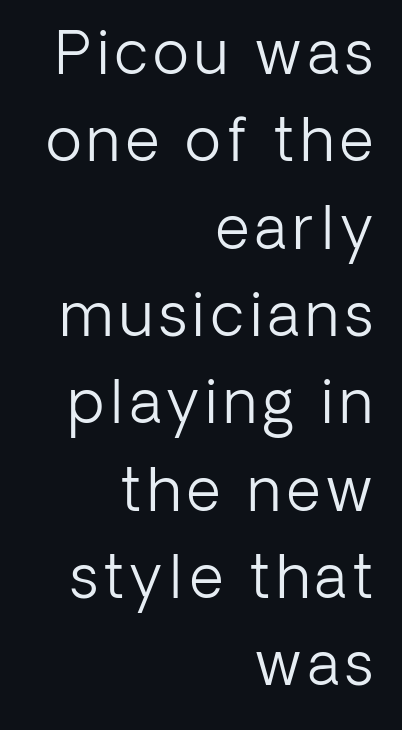
The image shows 59 px light sans-serif type, upright; set right-aligned, normal line spacing (1.48x), not underlined; low stroke contrast and a medium x-height.
